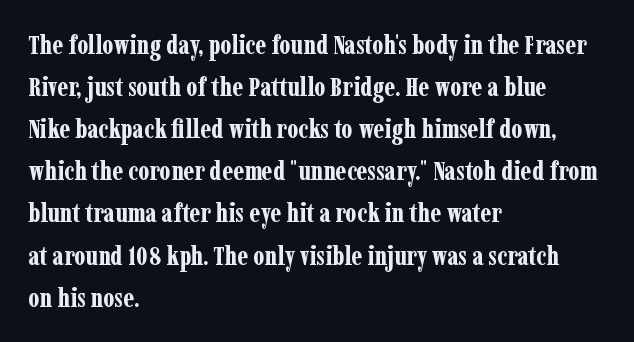
The image shows 27 px bold type, upright; set left-aligned, normal line spacing (1.56x), normal letter spacing, not underlined.
